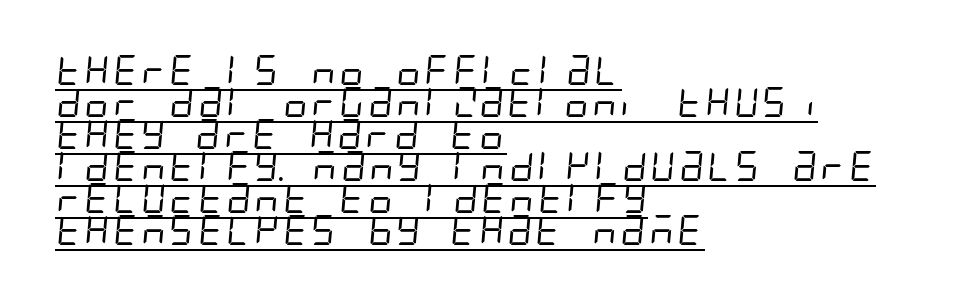
The block of text is dense from top to bottom, with scant space between rows. Between one letter and the next there's only the usual sliver of space. What kind of face is this? One without serifs — a sans. All the whitespace from short lines collects on the right.
